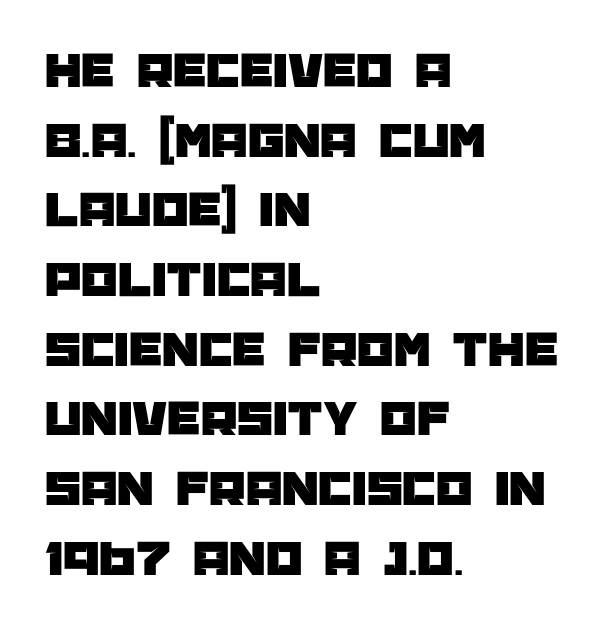
Note: no serifs on the glyphs. Notice how descenders clear the ascenders below comfortably — that's standard leading. Style check: upright. Words float on clear page, feet unadorned. The rendering uses natural spacing where letterforms have individual widths. These lines are set flush left with a ragged right edge.
